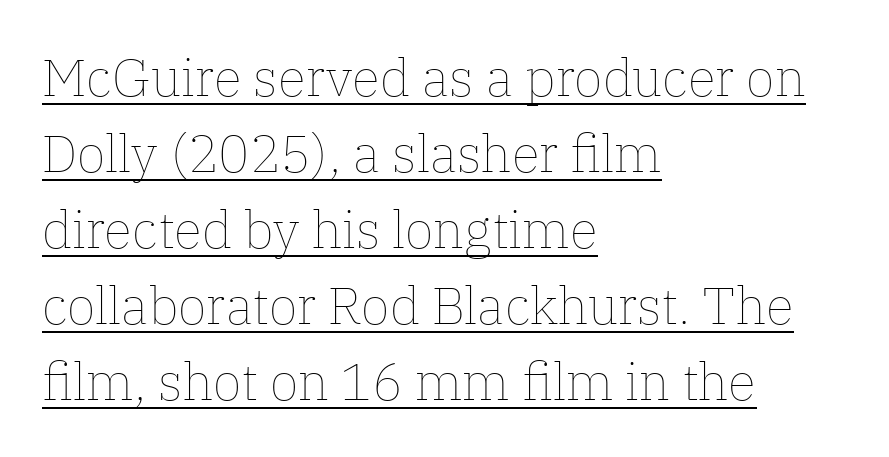
{"italic": "no", "bold": "no", "weight": "thin", "width": "normal", "stroke_contrast": "low", "x_height": "medium", "monospaced": "no", "underline": "yes", "align": "left", "line_spacing": "normal", "line_spacing_ratio": 1.46, "letter_spacing": "normal", "letter_spacing_em": 0.0, "glyph_px": 52}
